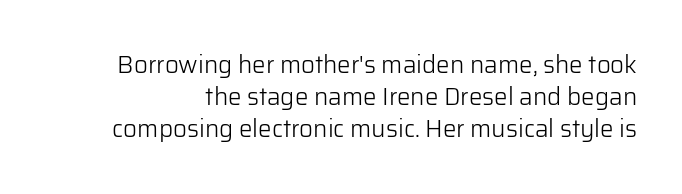
{"italic": "no", "bold": "no", "underline": "no", "line_spacing": "normal", "line_spacing_ratio": 1.34, "letter_spacing": "normal", "letter_spacing_em": 0.0, "glyph_px": 24}
